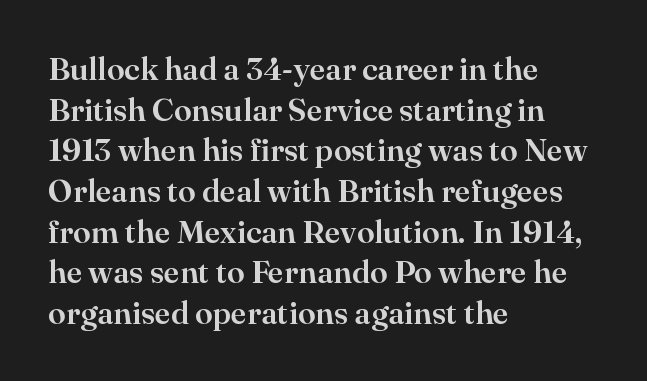
The image shows 32 px serif type, upright; set left-aligned, normal line spacing (1.27x), normal letter spacing, not underlined; high stroke contrast and a small x-height.
